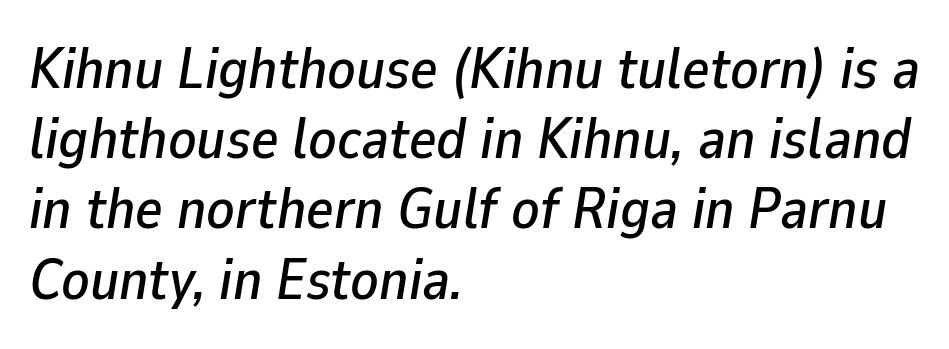
Left-aligned paragraph, ragged on the right. Inter-character spacing is left at the font's built-in metrics. Notice how the stems are inclined rather than vertical — that's the hallmark of italics. Think of a printed novel: that variable character pitch is what you see here.
